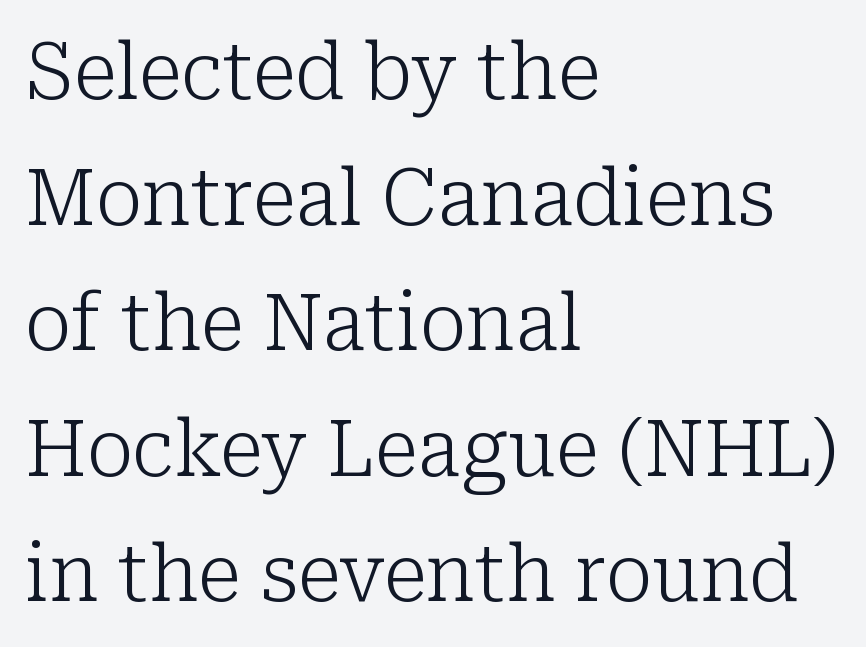
The letters advance in unequal steps, a hallmark of proportional type. These glyphs show unthickened strokes, regular width or finer. This sample uses plain, unmodified letter spacing. In terms of letterform style, serifs are clearly present. This is roman type, the default non-slanted kind.
